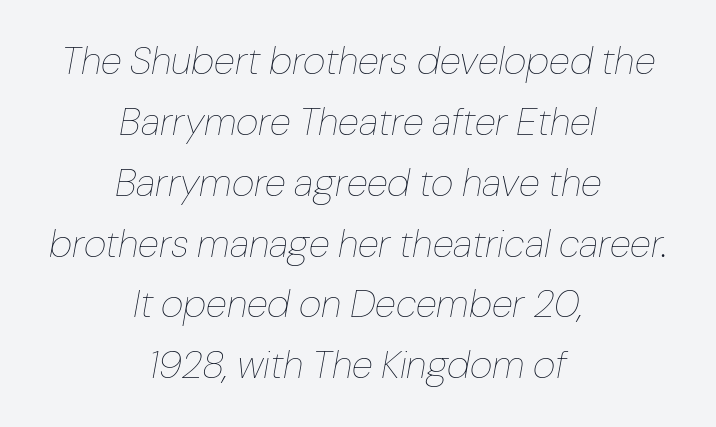
Q: Is the text bold? A: No.
Q: Is the text italic (slanted)? A: Yes, it leans right by about 10 degrees.
Q: Is the text underlined? A: No.
Q: How is the paragraph aligned? A: Centered.
Q: Is the spacing between letters normal or unusually wide? A: Normal.
Q: Is the spacing between lines tight, normal or loose? A: Normal.
Q: Width (condensed, normal, or wide)? A: Normal.
Q: Stroke contrast? A: Low.
Q: x-height? A: Medium.
Q: Monospaced? A: No.
